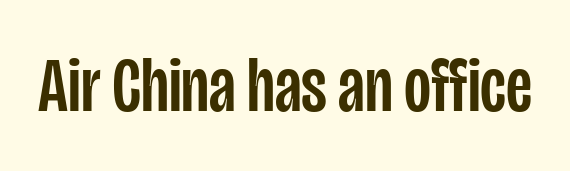
{"serif": "no", "italic": "no", "width": "condensed", "stroke_contrast": "low", "x_height": "large", "monospaced": "no", "underline": "no", "letter_spacing": "normal", "letter_spacing_em": 0.0, "glyph_px": 78}
